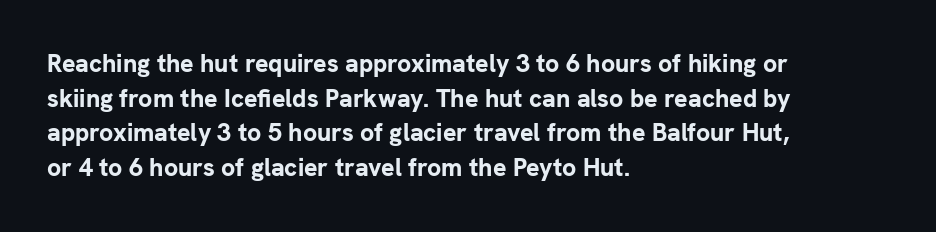
Q: Is the text bold? A: Yes.
Q: Is the text italic (slanted)? A: No, it is upright.
Q: Is the text underlined? A: No.
Q: How is the paragraph aligned? A: Left-aligned.
Q: Is the spacing between letters normal or unusually wide? A: Normal.
Q: Is the spacing between lines tight, normal or loose? A: Normal.
